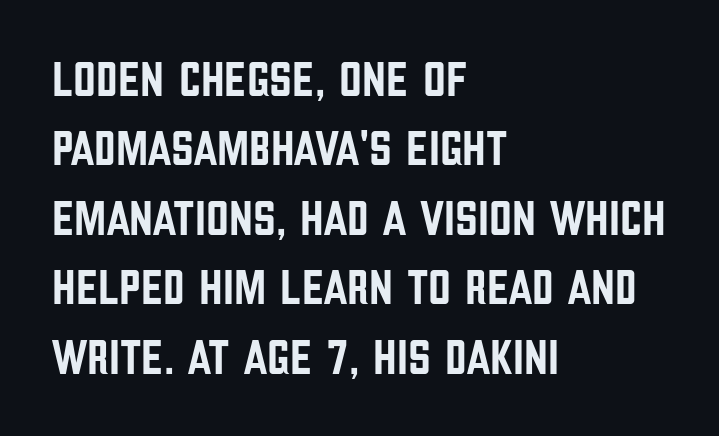
The image shows 50 px condensed sans-serif type, upright; set left-aligned, normal line spacing (1.39x), normal letter spacing, not underlined; low stroke contrast and a large x-height.
